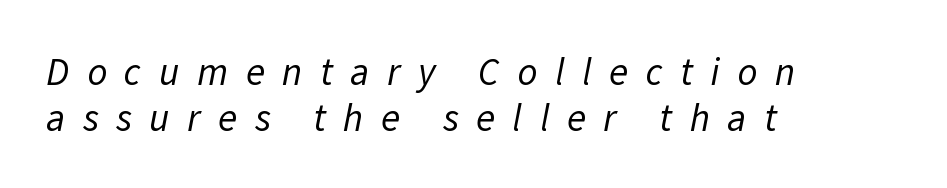
The image shows 39 px regular-weight sans-serif type; set left-aligned, line spacing 1.17x, unusually wide letter spacing (+0.45 em), not underlined; low stroke contrast and a medium x-height.
